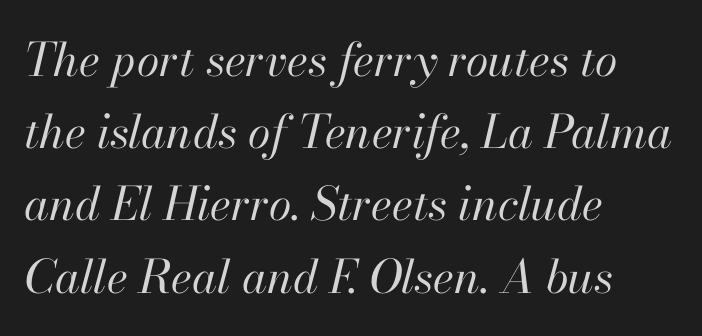
Q: Is the text bold? A: No.
Q: Is the text italic (slanted)? A: Yes, it leans right by about 13 degrees.
Q: Is the text underlined? A: No.
Q: How is the paragraph aligned? A: Left-aligned.
Q: Is the spacing between letters normal or unusually wide? A: Normal.
Q: Is the spacing between lines tight, normal or loose? A: Normal.
Q: Width (condensed, normal, or wide)? A: Normal.
Q: Stroke contrast? A: High.
Q: x-height? A: Small.
Q: Monospaced? A: No.
